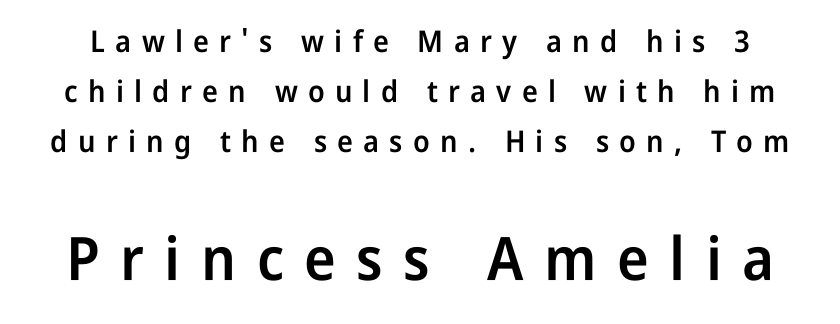
The image shows 60 px semibold, condensed sans-serif type, upright; set normal line spacing (1.67x), unusually wide letter spacing (+0.34 em), not underlined; the second (bottom) block is 2.0x larger; low stroke contrast and a medium x-height.
